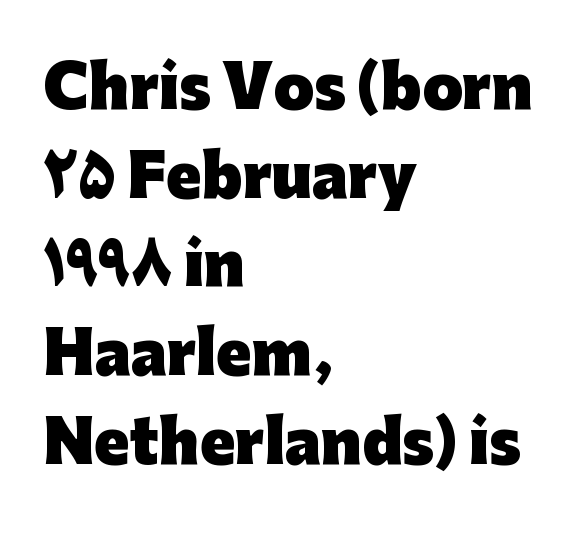
Q: Is the text bold? A: Yes.
Q: Is the text italic (slanted)? A: No, it is upright.
Q: Is the typeface a serif or a sans-serif typeface? A: Sans-serif.
Q: Is the text underlined? A: No.
Q: How is the paragraph aligned? A: Left-aligned.
Q: Is the spacing between letters normal or unusually wide? A: Normal.
Q: Is the spacing between lines tight, normal or loose? A: Normal.
Q: Width (condensed, normal, or wide)? A: Normal.
Q: Stroke contrast? A: Low.
Q: x-height? A: Medium.
Q: Monospaced? A: No.
